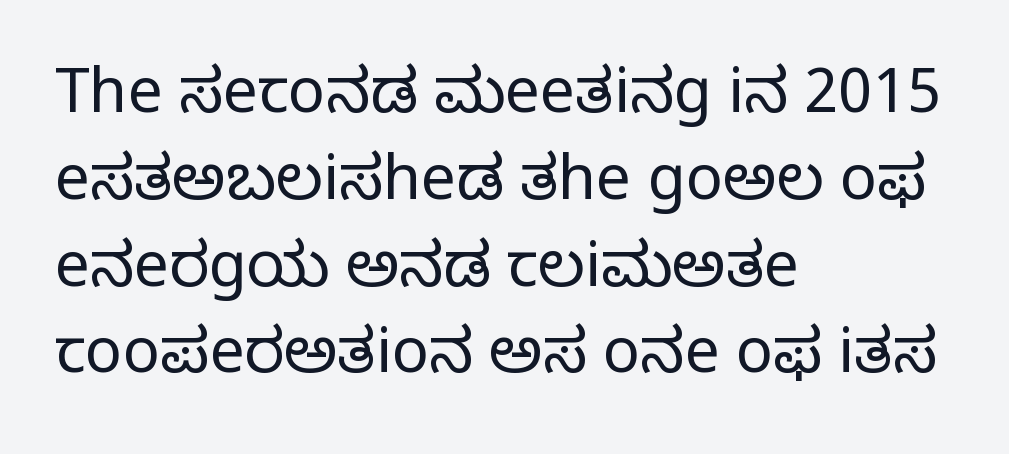
{"serif": "yes", "italic": "no", "bold": "no", "weight": "regular", "width": "normal", "stroke_contrast": "low", "x_height": "large", "monospaced": "no", "underline": "no", "align": "left", "line_spacing": "normal", "line_spacing_ratio": 1.4, "letter_spacing": "normal", "letter_spacing_em": 0.0, "glyph_px": 62}
